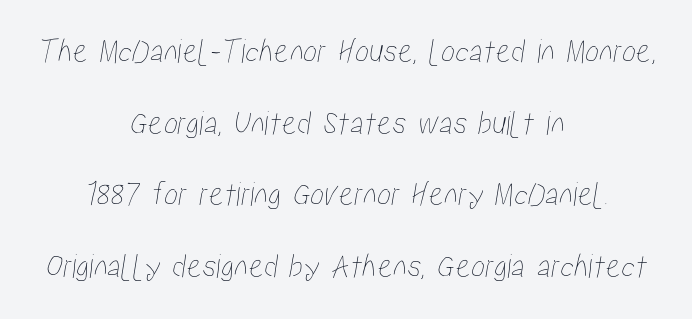
The rendering uses a large line-height, opening up the rows. The passage shown is typed in a proportional face where columns would drift. Visually the block forms a symmetrical silhouette, jagged on both flanks. The passage shown has conventional tracking throughout. Letters rest on an invisible, unmarked baseline.
